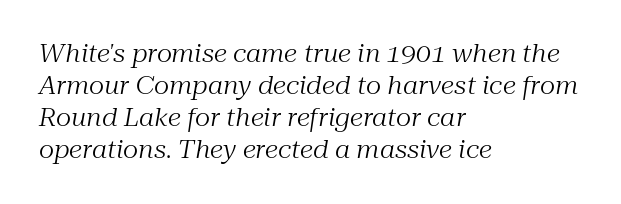
Stroke thickness stays within the range of a standard reading face or lighter. Slant detected: the letters are inclined. Honestly, the row spacing looks completely unremarkable. This sample uses plain, unmodified letter spacing. Lines of text with bare space underneath. The passage is arranged the way most books set body copy — flush left.
